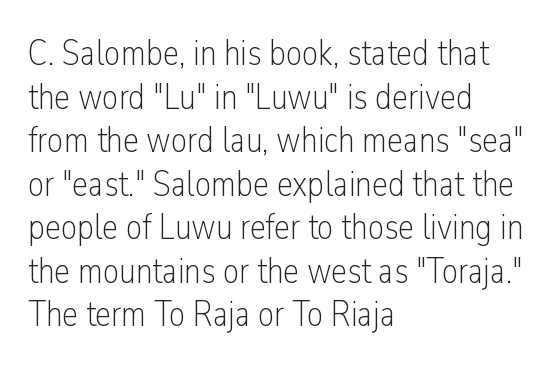
The image shows 36 px light, condensed sans-serif type, upright; set left-aligned, line spacing 1.21x, normal letter spacing, not underlined; low stroke contrast and a medium x-height.
